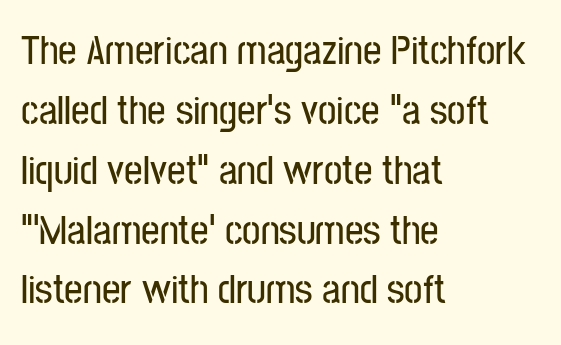
{"serif": "no", "italic": "no", "width": "condensed", "stroke_contrast": "low", "x_height": "medium", "monospaced": "no", "underline": "no", "align": "left", "line_spacing": "normal", "line_spacing_ratio": 1.46, "letter_spacing": "normal", "letter_spacing_em": 0.0, "glyph_px": 41}
